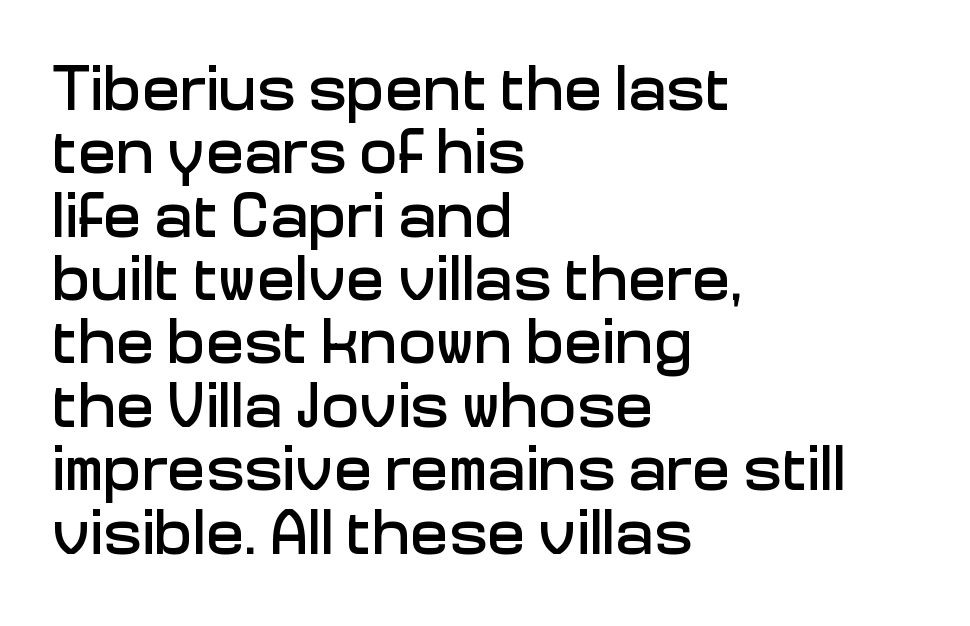
{"serif": "no", "italic": "no", "width": "normal", "stroke_contrast": "low", "x_height": "medium", "monospaced": "no", "underline": "no", "align": "left", "line_spacing": "tight", "line_spacing_ratio": 0.99, "letter_spacing": "normal", "letter_spacing_em": 0.0, "glyph_px": 64}
